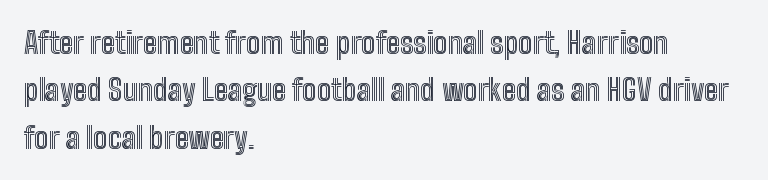
Each word holds together tightly as a unit, with standard inter-letter gaps. All the whitespace from short lines collects on the right. The face used here is proportionally spaced, like ordinary book or web type. Each row of text sits above clean, open space.
